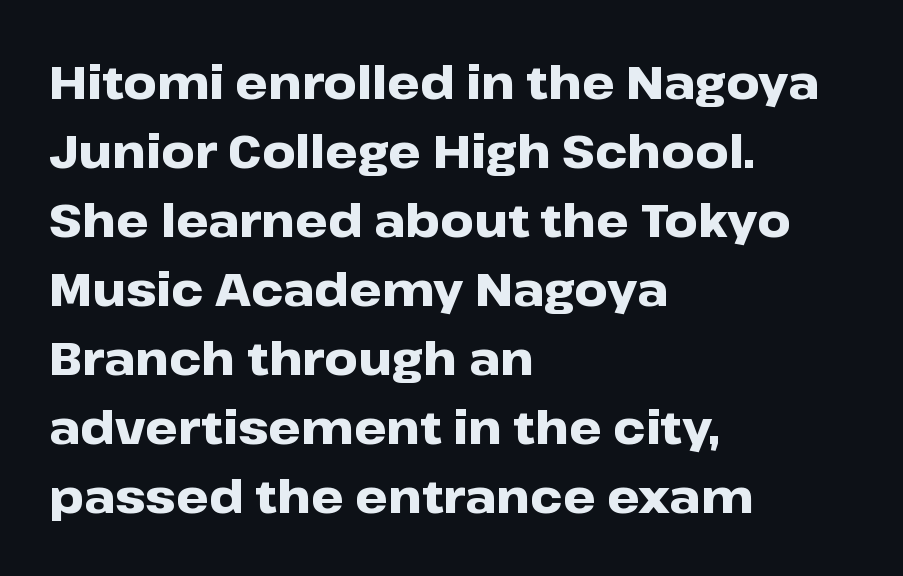
The image shows 46 px heavy, wide sans-serif type, upright; set left-aligned, normal line spacing (1.5x), normal letter spacing, not underlined; low stroke contrast and a medium x-height.
